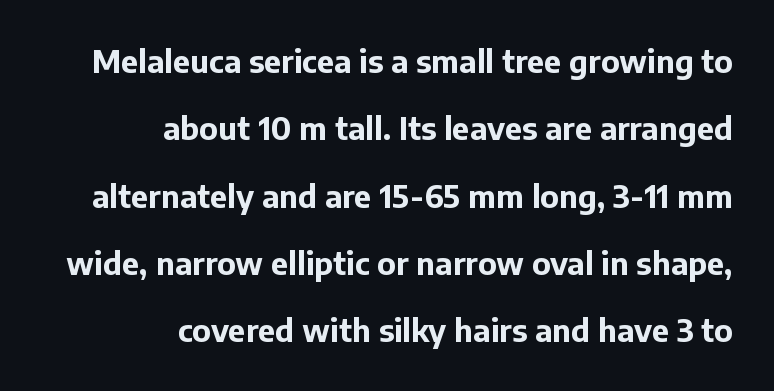
The image shows 31 px bold sans-serif type, upright; set right-aligned, loose line spacing (2.17x), normal letter spacing, not underlined; low stroke contrast and a medium x-height.
